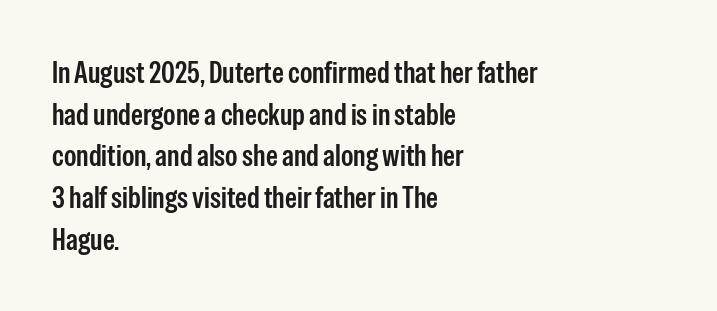
Q: Is the text bold? A: Semi-bold.
Q: Is the text italic (slanted)? A: No, it is upright.
Q: Is the typeface a serif or a sans-serif typeface? A: Sans-serif.
Q: Is the text underlined? A: No.
Q: How is the paragraph aligned? A: Left-aligned.
Q: Is the spacing between letters normal or unusually wide? A: Normal.
Q: Is the spacing between lines tight, normal or loose? A: Normal.
Q: Width (condensed, normal, or wide)? A: Condensed.
Q: Stroke contrast? A: Low.
Q: x-height? A: Medium.
Q: Monospaced? A: No.
